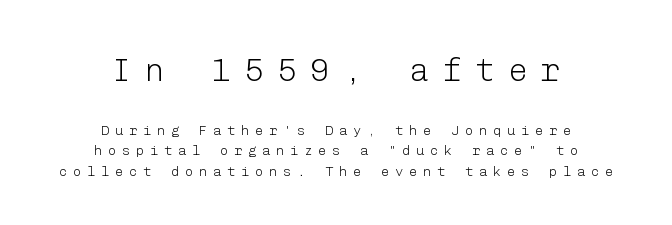
{"serif": "no", "italic": "no", "bold": "no", "weight": "light", "width": "normal", "stroke_contrast": "low", "x_height": "medium", "underline": "no", "align": "center", "line_spacing": "normal", "line_spacing_ratio": 1.47, "letter_spacing": "wide", "letter_spacing_em": 0.4, "larger_block": "first", "size_ratio": 2.36, "glyph_px": 33}
